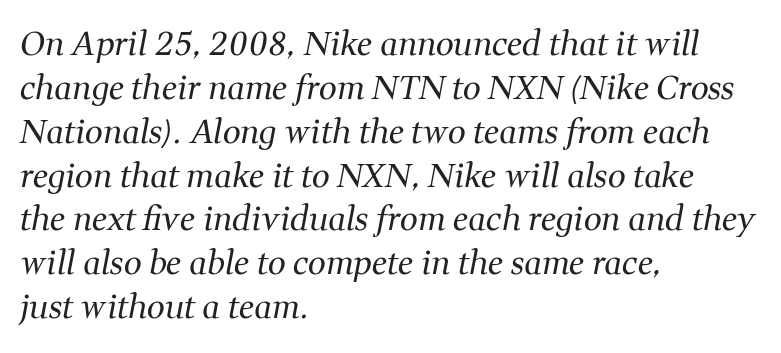
Serifs: yes, visible at the terminals of the letterforms. Alignment: flush left. The leading is moderate, giving the passage an even texture. This sample has the flowing, uneven cadence of proportional lettering. No extra ink here — the face is not bold. The font's italic variant was chosen for this text.
